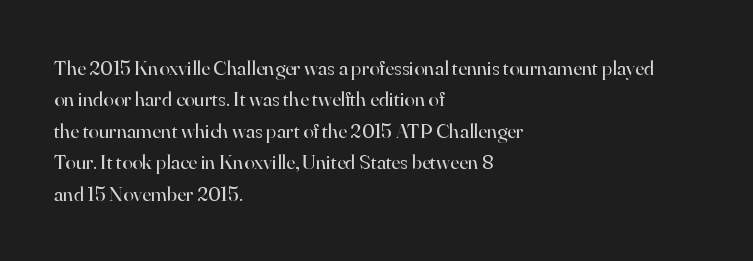
Each row of text sits above clean, open space. Italic? Not at all — the glyphs are vertical. Typeset ragged right — the left edge is the straight one. Each word holds together tightly as a unit, with standard inter-letter gaps. Interline gaps are of average width in this sample.
